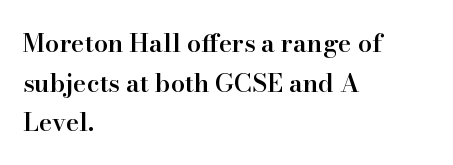
{"italic": "no", "bold": "semi", "underline": "no", "align": "left", "line_spacing": "normal", "line_spacing_ratio": 1.59, "letter_spacing": "normal", "letter_spacing_em": 0.0, "glyph_px": 25}
